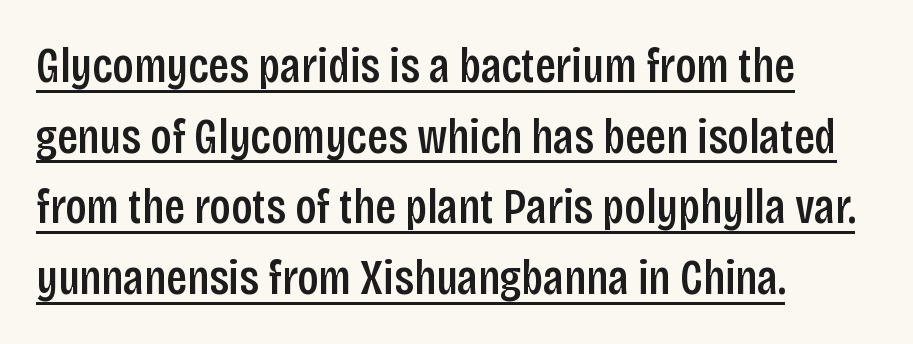
{"serif": "no", "italic": "no", "bold": "semi", "weight": "semibold", "width": "condensed", "stroke_contrast": "low", "x_height": "large", "monospaced": "no", "underline": "yes", "align": "left", "line_spacing": "normal", "line_spacing_ratio": 1.44, "letter_spacing": "normal", "letter_spacing_em": 0.0, "glyph_px": 49}
